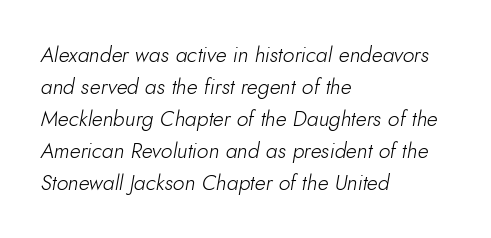
{"italic": "yes", "lean": "right", "slant_degrees": 10, "bold": "no", "underline": "no", "align": "left", "line_spacing": "normal", "line_spacing_ratio": 1.52, "letter_spacing": "normal", "letter_spacing_em": 0.0, "glyph_px": 21}
